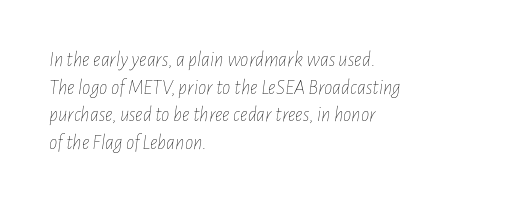
The image shows 21 px text type, italic (leaning right); set left-aligned, normal line spacing (1.32x), normal letter spacing, not underlined.
